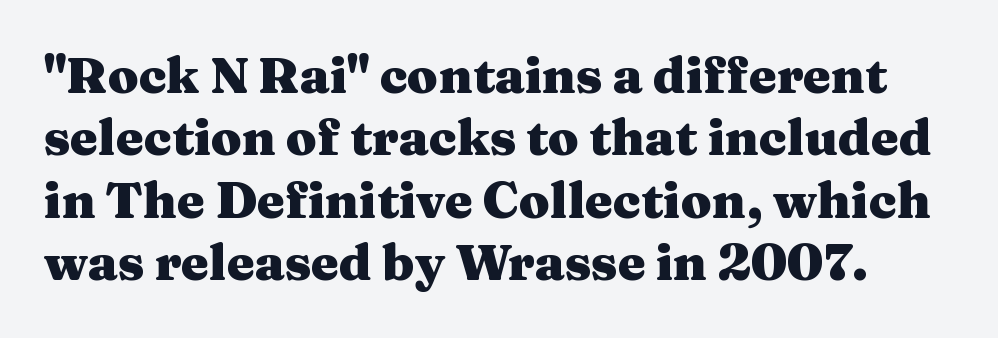
Vertically, the passage feels balanced, rows spaced as you'd expect. Chunky letters — that's bold for sure. The text was rendered using a seriffed face with decorative stroke endings. No word sits above an underline. The passage shown has conventional tracking throughout.
